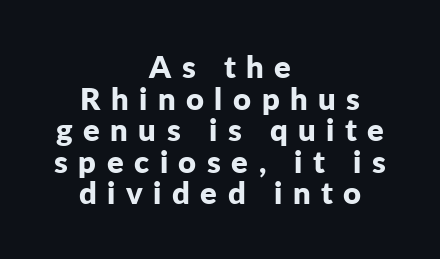
{"serif": "no", "italic": "no", "bold": "yes", "weight": "bold", "width": "normal", "stroke_contrast": "low", "x_height": "medium", "monospaced": "no", "underline": "no", "align": "center", "line_spacing": "tight", "line_spacing_ratio": 1.02, "letter_spacing": "wide", "letter_spacing_em": 0.34, "glyph_px": 31}
